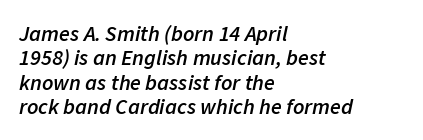
The image shows 22 px text type, italic (leaning right); set left-aligned, tight line spacing (1.11x), normal letter spacing, not underlined.
